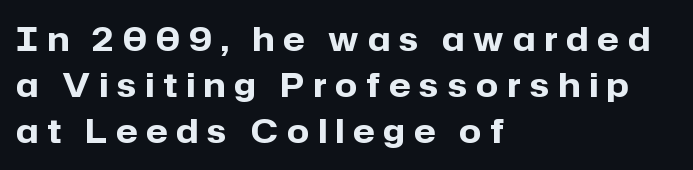
Short and long lines alike share a common starting point at left. When letters stand straight like this, we call the style roman or upright. No word sits above an underline. Typographic density is high because the face is bold.
